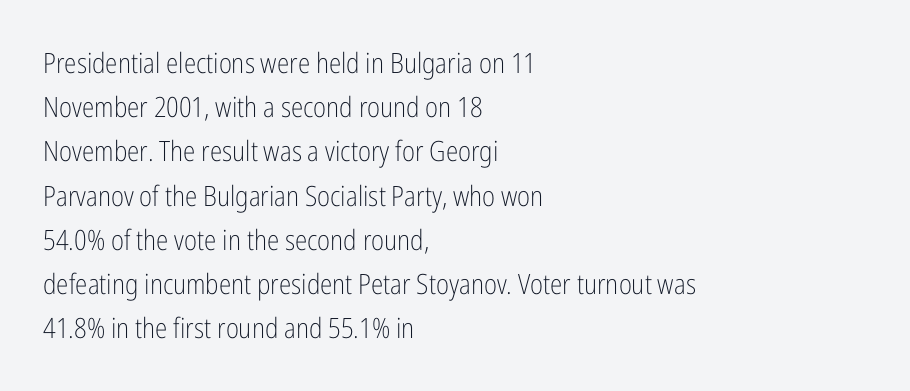
You could call the tracking neutral — neither tight nor loose. The typography opts for an upright posture over an oblique one. Think of a printed novel: that variable character pitch is what you see here. Classification — sans serif. The compositor pushed each line to the left boundary.
